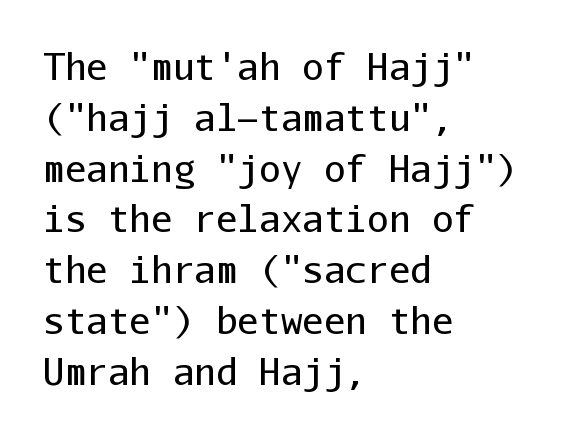
The letters march in equal steps, a hallmark of fixed-pitch type. The area under the type is left untouched. Students, note that the glyphs here touch the page at normal intervals. It's the straight-up-and-down kind of type. Unlike a traditional serif, this face leaves its strokes unadorned. Typeset ragged right — the left edge is the straight one.
